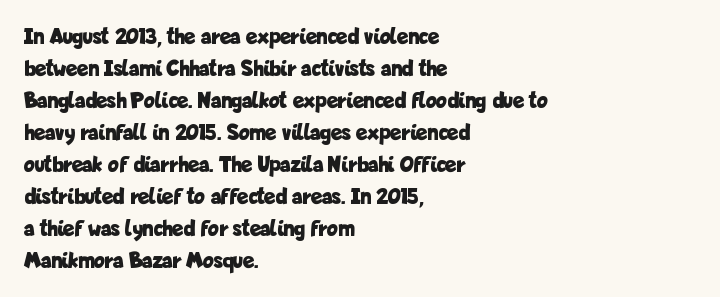
The image shows 23 px bold type, upright; set left-aligned, normal line spacing (1.39x), normal letter spacing, not underlined.
